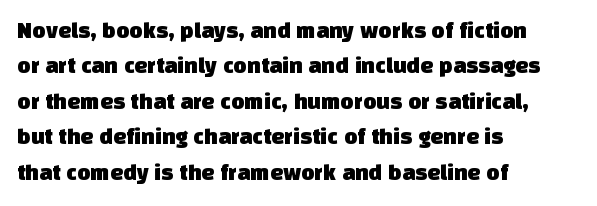
Q: Is the text underlined? A: No.
Q: How is the paragraph aligned? A: Left-aligned.
Q: Is the spacing between letters normal or unusually wide? A: Normal.
Q: Is the spacing between lines tight, normal or loose? A: Normal.
